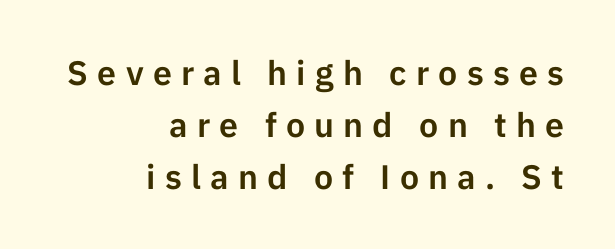
These lines are rendered in a variable-pitch font. Caption: expanded tracking, letters set apart. The characters display no serif detailing; their extremities are plain. A normal amount of white space separates one row of letters from the next. Has an underline been added? It has not. Which margin do the lines hug? The right one — the left edge is uneven.
